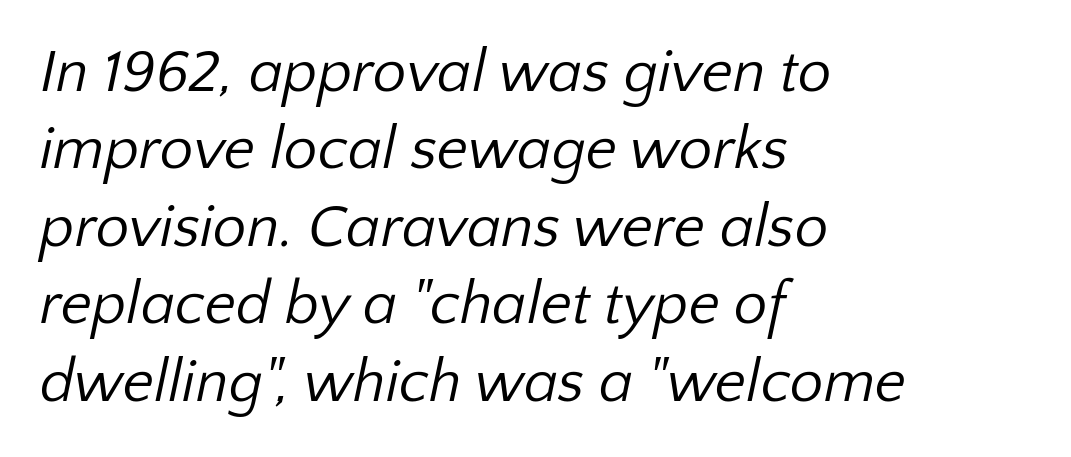
{"serif": "no", "bold": "no", "weight": "regular", "width": "normal", "stroke_contrast": "low", "x_height": "medium", "monospaced": "no", "underline": "no", "align": "left", "line_spacing": "normal", "line_spacing_ratio": 1.29, "letter_spacing": "normal", "letter_spacing_em": 0.0, "glyph_px": 60}
